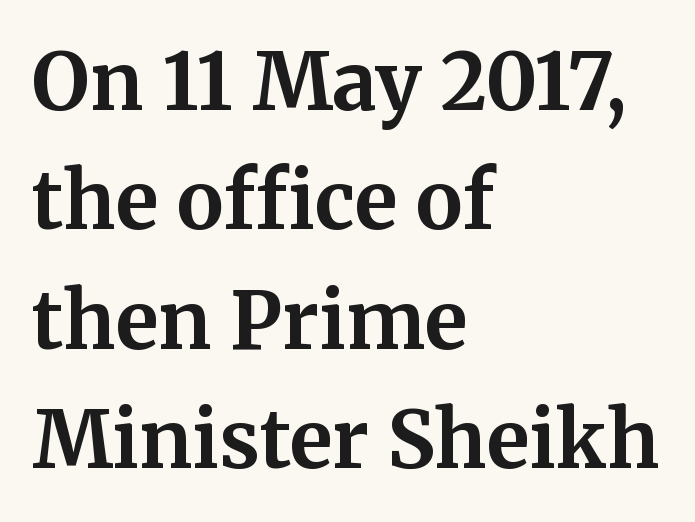
Q: Is the text bold? A: Yes.
Q: Is the text italic (slanted)? A: No, it is upright.
Q: Is the typeface a serif or a sans-serif typeface? A: Serif.
Q: Is the text underlined? A: No.
Q: How is the paragraph aligned? A: Left-aligned.
Q: Is the spacing between letters normal or unusually wide? A: Normal.
Q: Is the spacing between lines tight, normal or loose? A: Normal.
Q: Width (condensed, normal, or wide)? A: Normal.
Q: Stroke contrast? A: Medium.
Q: x-height? A: Medium.
Q: Monospaced? A: No.
